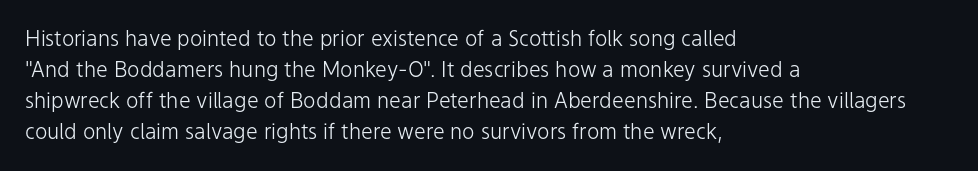
Q: Is the text bold? A: No.
Q: Is the text italic (slanted)? A: No, it is upright.
Q: Is the text underlined? A: No.
Q: How is the paragraph aligned? A: Left-aligned.
Q: Is the spacing between letters normal or unusually wide? A: Normal.
Q: Is the spacing between lines tight, normal or loose? A: Normal.
